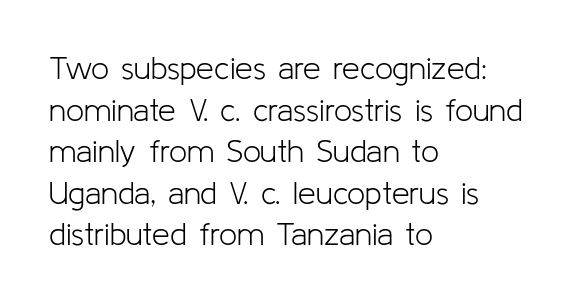
Think of a printed novel: that variable character pitch is what you see here. Anything drawn beneath the words? Only blank space. The face used here is a sans, in the tradition of grotesques and geometrics. Layout note: lines flush left. The face looks like a standard text weight, possibly lighter. The rendering uses a moderate line-height, typical for paragraphs.
